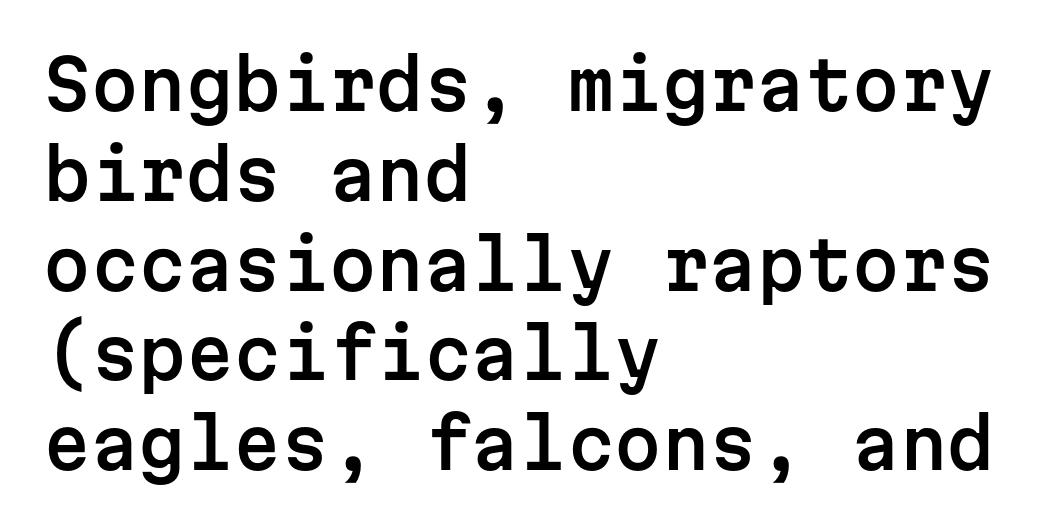
{"serif": "no", "italic": "no", "width": "normal", "stroke_contrast": "low", "x_height": "medium", "monospaced": "yes", "underline": "no", "align": "left", "line_spacing": "normal", "line_spacing_ratio": 1.32, "letter_spacing": "normal", "letter_spacing_em": 0.0, "glyph_px": 68}
